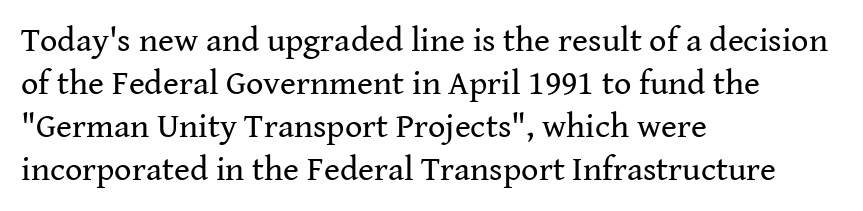
{"serif": "yes", "italic": "no", "bold": "no", "weight": "regular", "width": "normal", "stroke_contrast": "medium", "x_height": "medium", "monospaced": "no", "underline": "no", "align": "left", "line_spacing": "normal", "line_spacing_ratio": 1.26, "letter_spacing": "normal", "letter_spacing_em": 0.0, "glyph_px": 34}
